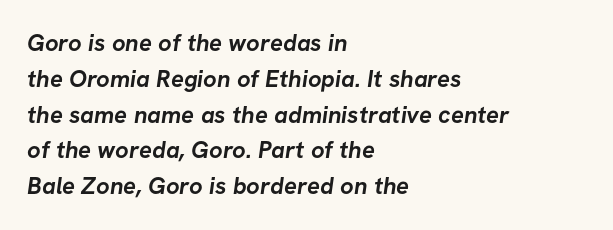
The image shows 24 px bold type; set left-aligned, normal line spacing (1.49x), normal letter spacing, not underlined.
